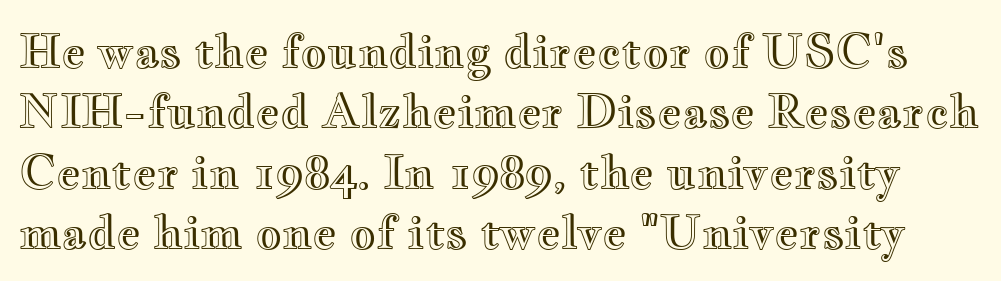
Q: Is the text italic (slanted)? A: No, it is upright.
Q: Is the text underlined? A: No.
Q: Is the spacing between letters normal or unusually wide? A: Normal.
Q: Is the spacing between lines tight, normal or loose? A: Normal.
Q: Width (condensed, normal, or wide)? A: Wide.
Q: x-height? A: Small.
Q: Monospaced? A: No.
